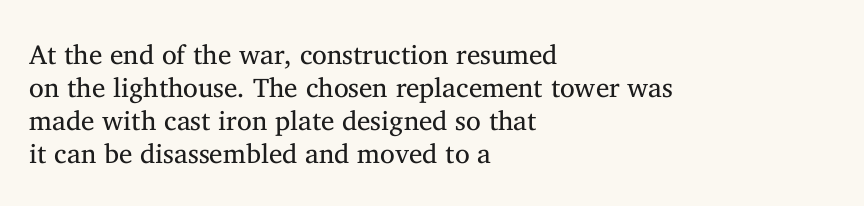
Q: Is the text bold? A: No.
Q: Is the text italic (slanted)? A: No, it is upright.
Q: Is the text underlined? A: No.
Q: How is the paragraph aligned? A: Left-aligned.
Q: Is the spacing between letters normal or unusually wide? A: Normal.
